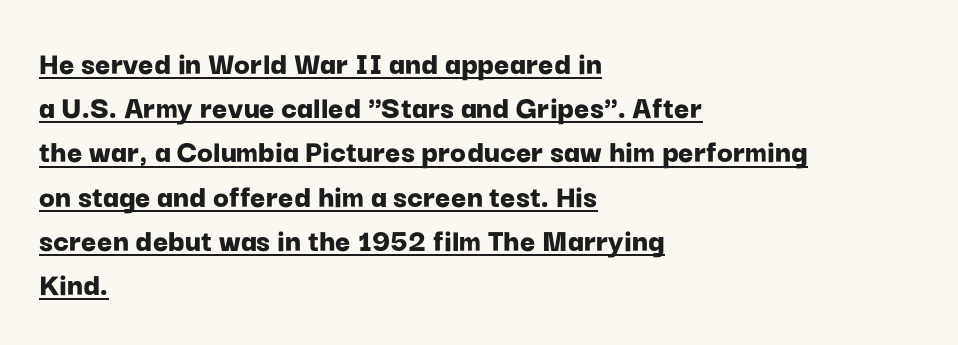
Italic? Not at all — the glyphs are vertical. Does the leading feel generous? No, just average. Nothing unusual about the tracking: characters are spaced as the font intends. The rendering shows plain stroke endings on the letterforms — a sans-serif design.
